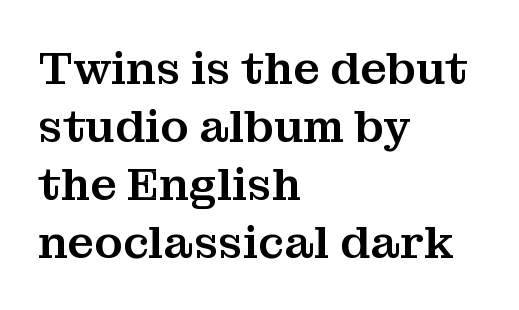
Q: Is the text italic (slanted)? A: No, it is upright.
Q: Is the typeface a serif or a sans-serif typeface? A: Serif.
Q: Is the text underlined? A: No.
Q: How is the paragraph aligned? A: Left-aligned.
Q: Is the spacing between letters normal or unusually wide? A: Normal.
Q: Is the spacing between lines tight, normal or loose? A: Normal.
Q: Width (condensed, normal, or wide)? A: Normal.
Q: Stroke contrast? A: Medium.
Q: x-height? A: Medium.
Q: Monospaced? A: No.
